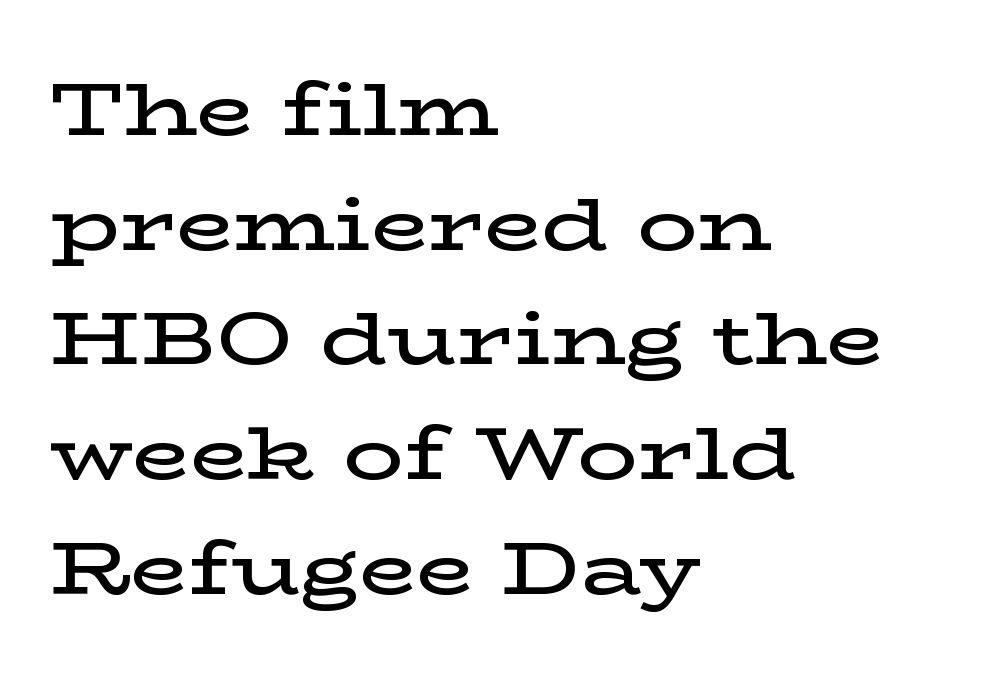
The image shows 75 px semibold, wide serif type, upright; set left-aligned, normal line spacing (1.53x), normal letter spacing, not underlined; low stroke contrast and a medium x-height.
